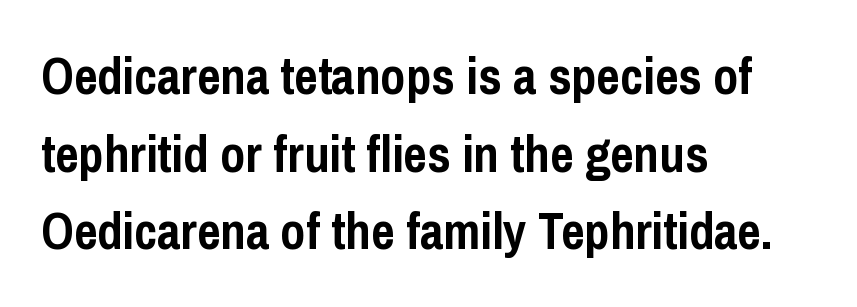
Q: Is the text bold? A: Yes.
Q: Is the text italic (slanted)? A: No, it is upright.
Q: Is the typeface a serif or a sans-serif typeface? A: Sans-serif.
Q: Is the text underlined? A: No.
Q: How is the paragraph aligned? A: Left-aligned.
Q: Is the spacing between letters normal or unusually wide? A: Normal.
Q: Is the spacing between lines tight, normal or loose? A: Normal.
Q: Width (condensed, normal, or wide)? A: Condensed.
Q: Stroke contrast? A: Low.
Q: x-height? A: Medium.
Q: Monospaced? A: No.
